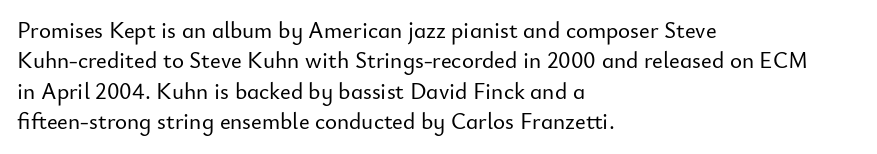
The face used here is rendered with its standard letterfit. These lines are set flush left with a ragged right edge. The glyphs are unaccompanied by any horizontal stroke below them. Normally led — the rows are evenly, conventionally spaced. Do the letters lean? They stand straight.
